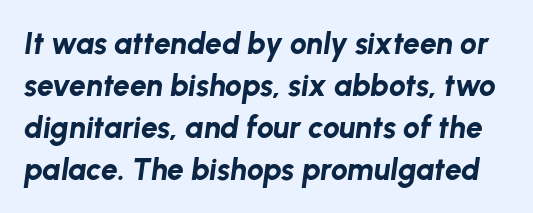
{"italic": "yes", "lean": "right", "slant_degrees": 8, "bold": "yes", "weight": "bold", "width": "normal", "stroke_contrast": "low", "x_height": "medium", "monospaced": "no", "underline": "no", "line_spacing": "normal", "line_spacing_ratio": 1.4, "letter_spacing": "normal", "letter_spacing_em": 0.0, "glyph_px": 30}
